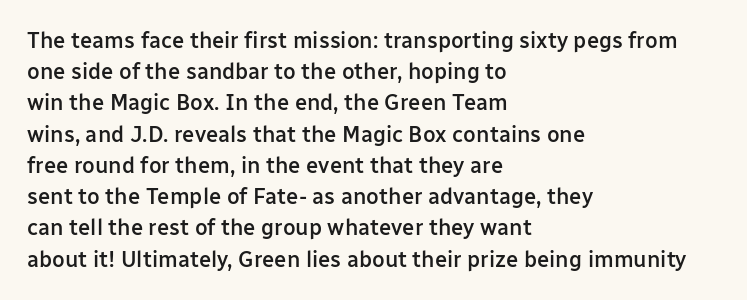
This is moderately heavy type, rendered in semibold. No extra tracking has been applied to these lines. Alignment: flush left. Leading matches the norm, producing a regular column.
